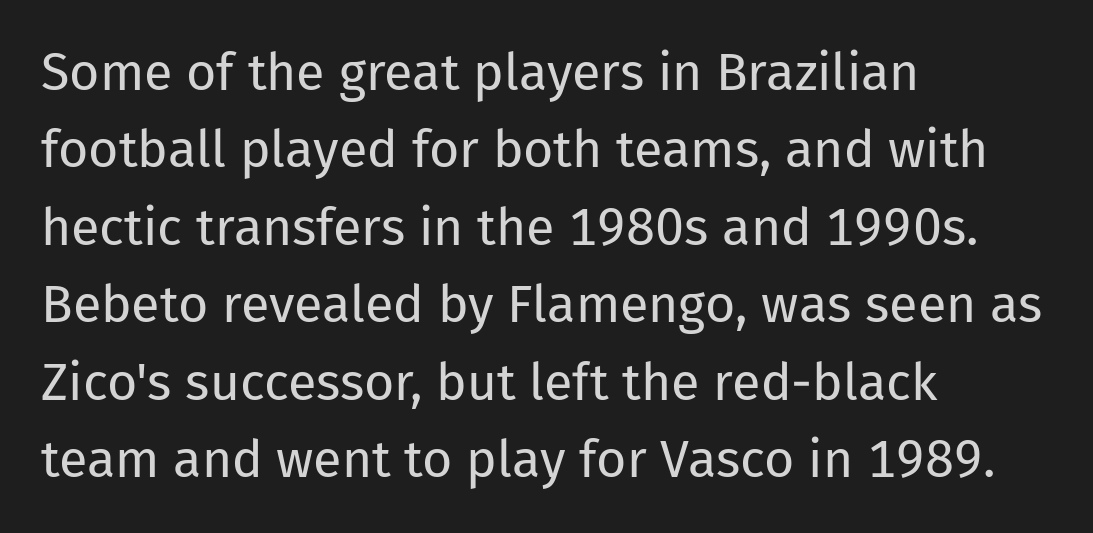
Q: Is the text bold? A: No.
Q: Is the text italic (slanted)? A: No, it is upright.
Q: Is the typeface a serif or a sans-serif typeface? A: Sans-serif.
Q: Is the text underlined? A: No.
Q: How is the paragraph aligned? A: Left-aligned.
Q: Is the spacing between letters normal or unusually wide? A: Normal.
Q: Is the spacing between lines tight, normal or loose? A: Normal.
Q: Width (condensed, normal, or wide)? A: Normal.
Q: Stroke contrast? A: Low.
Q: x-height? A: Medium.
Q: Monospaced? A: No.
